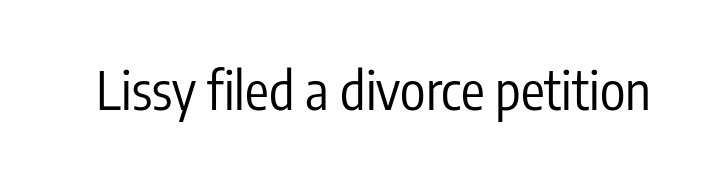
The image shows 53 px regular-weight, condensed sans-serif type, upright; set normal letter spacing, not underlined; low stroke contrast and a medium x-height.
